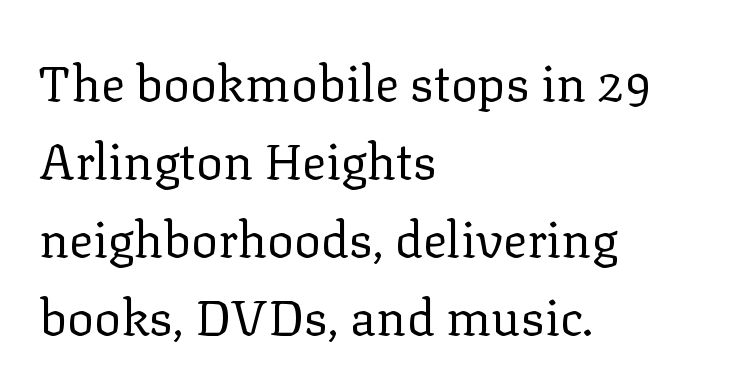
{"serif": "yes", "italic": "no", "bold": "no", "weight": "regular", "width": "normal", "stroke_contrast": "low", "x_height": "medium", "monospaced": "no", "underline": "no", "align": "left", "line_spacing": "normal", "line_spacing_ratio": 1.56, "letter_spacing": "normal", "letter_spacing_em": 0.0, "glyph_px": 50}
